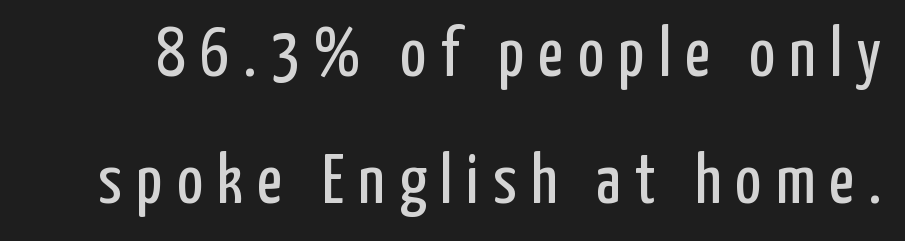
Regarding serifs, this sample does without them. Proportional: the letters do not fall into vertical columns. A light-to-regular cut is what we see here. Only glyphs here, with clear space below each row. When letters stand straight like this, we call the style roman or upright.
